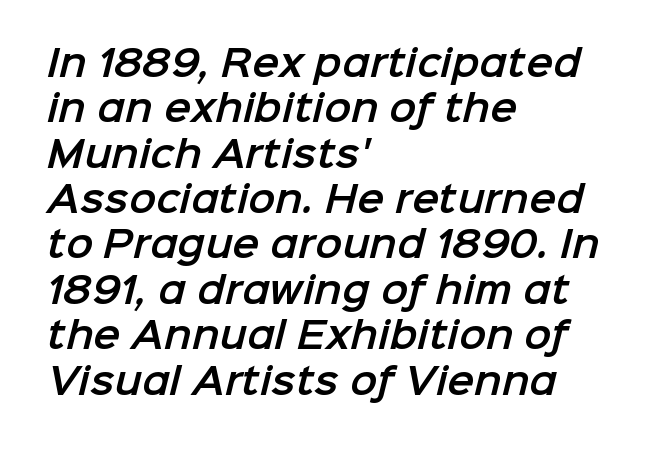
{"serif": "no", "width": "normal", "stroke_contrast": "low", "x_height": "medium", "monospaced": "no", "underline": "no", "align": "left", "line_spacing": "normal", "line_spacing_ratio": 1.26, "letter_spacing": "normal", "letter_spacing_em": 0.0, "glyph_px": 36}
